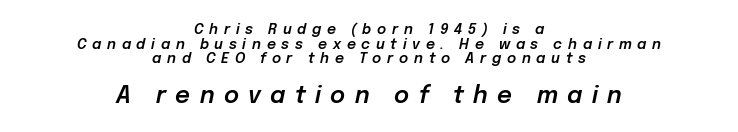
Q: Is the text italic (slanted)? A: Yes, it leans right by about 12 degrees.
Q: Is the text underlined? A: No.
Q: How is the paragraph aligned? A: Centered.
Q: Is the spacing between letters normal or unusually wide? A: Unusually wide.
Q: Is the spacing between lines tight, normal or loose? A: Tight.
Q: Which block of text is set in a larger size, the first (top) or the second (bottom)? A: The second (bottom) one.
